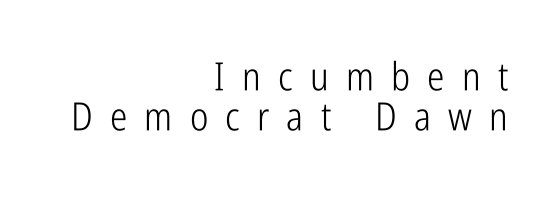
{"serif": "no", "italic": "no", "bold": "no", "weight": "light", "width": "condensed", "stroke_contrast": "low", "x_height": "medium", "monospaced": "no", "underline": "no", "align": "right", "line_spacing": "tight", "line_spacing_ratio": 1.02, "letter_spacing": "wide", "letter_spacing_em": 0.44, "glyph_px": 39}
